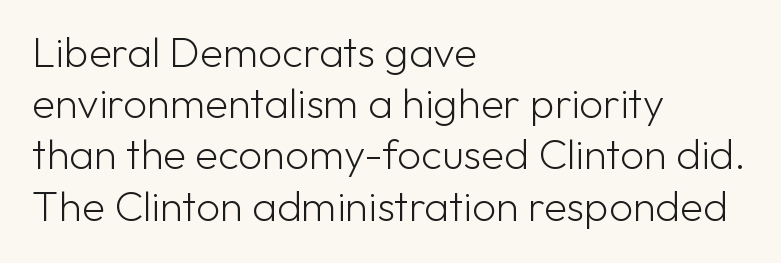
Rule under the text: the space is simply empty. This sample has the flowing, uneven cadence of proportional lettering. Teacher's note: observe the even left margin — that is flush-left alignment. Upright lettering throughout. What kind of face is this? One without serifs — a sans.
